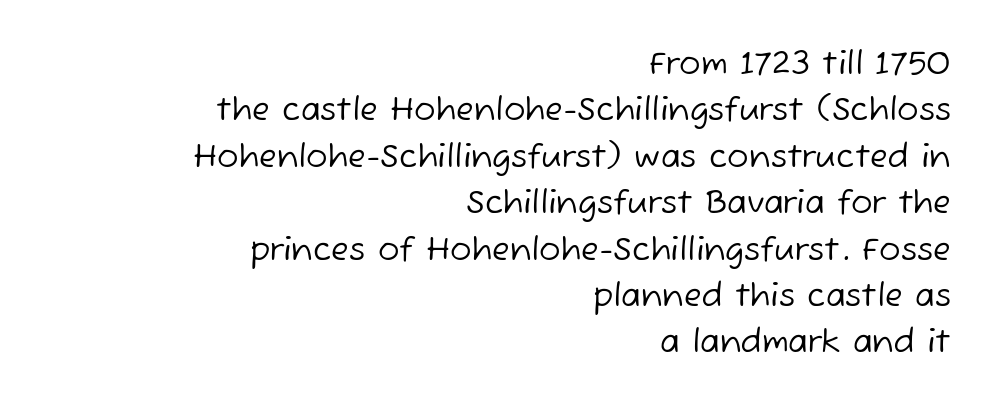
{"serif": "no", "bold": "no", "weight": "regular", "width": "normal", "stroke_contrast": "low", "x_height": "medium", "monospaced": "no", "underline": "no", "align": "right", "line_spacing": "normal", "line_spacing_ratio": 1.45, "letter_spacing": "normal", "letter_spacing_em": 0.0, "glyph_px": 32}
